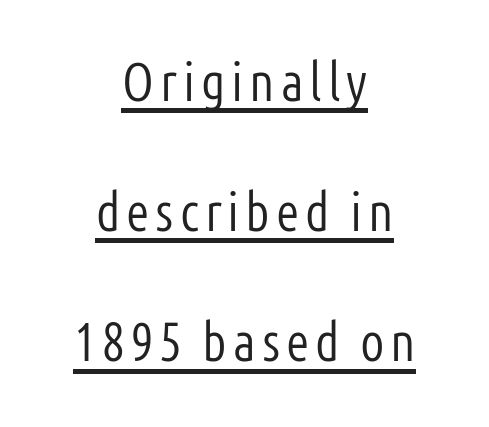
The image shows 54 px light, condensed sans-serif type, upright; set centered, loose line spacing (2.41x), underlined; low stroke contrast and a medium x-height.
